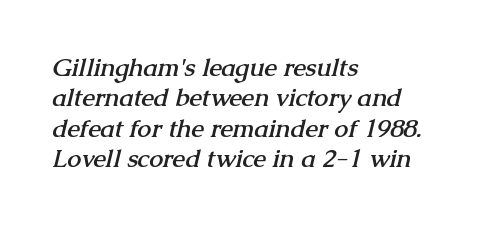
The image shows 25 px bold type; set left-aligned, line spacing 1.22x, normal letter spacing, not underlined.
